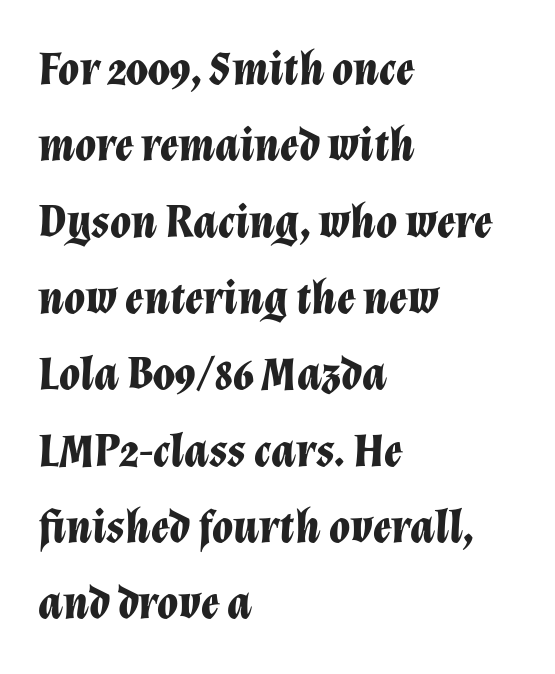
Q: Is the text bold? A: Yes.
Q: Is the text italic (slanted)? A: Yes, it leans right by about 12 degrees.
Q: Is the text underlined? A: No.
Q: How is the paragraph aligned? A: Left-aligned.
Q: Is the spacing between letters normal or unusually wide? A: Normal.
Q: Is the spacing between lines tight, normal or loose? A: Normal.
Q: Width (condensed, normal, or wide)? A: Normal.
Q: Stroke contrast? A: Low.
Q: x-height? A: Medium.
Q: Monospaced? A: No.
